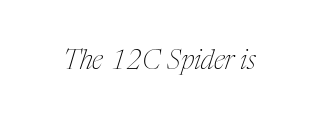
Q: Is the text bold? A: No.
Q: Is the text italic (slanted)? A: Yes, it leans right by about 17 degrees.
Q: Is the text underlined? A: No.
Q: Is the spacing between letters normal or unusually wide? A: Normal.
